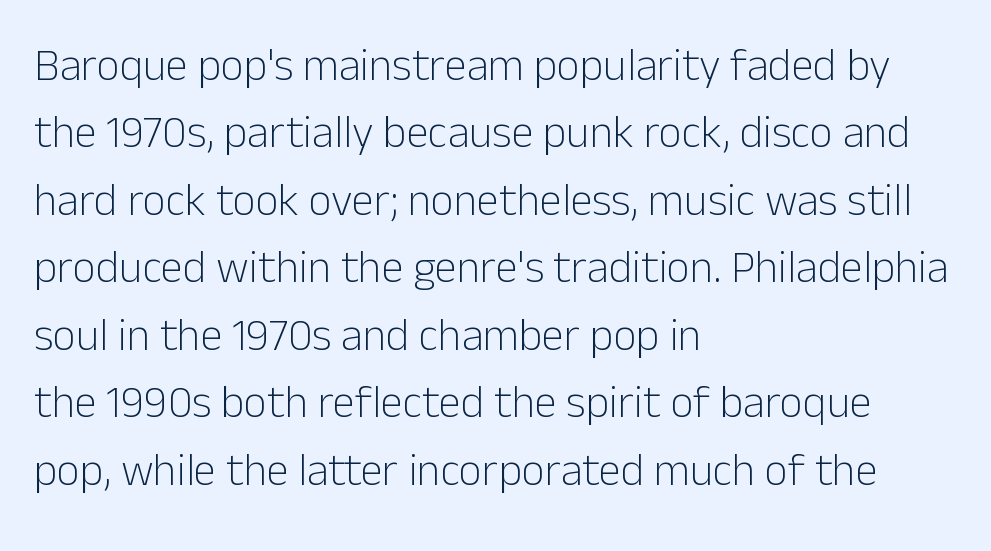
The letters advance in unequal steps, a hallmark of proportional type. If you measured baseline to baseline, you'd find a middling distance. Type style note: lacks serifs. Is the block centered? No — it sits flush against the left margin. How are the letters spaced? Ordinarily, with no added tracking.
